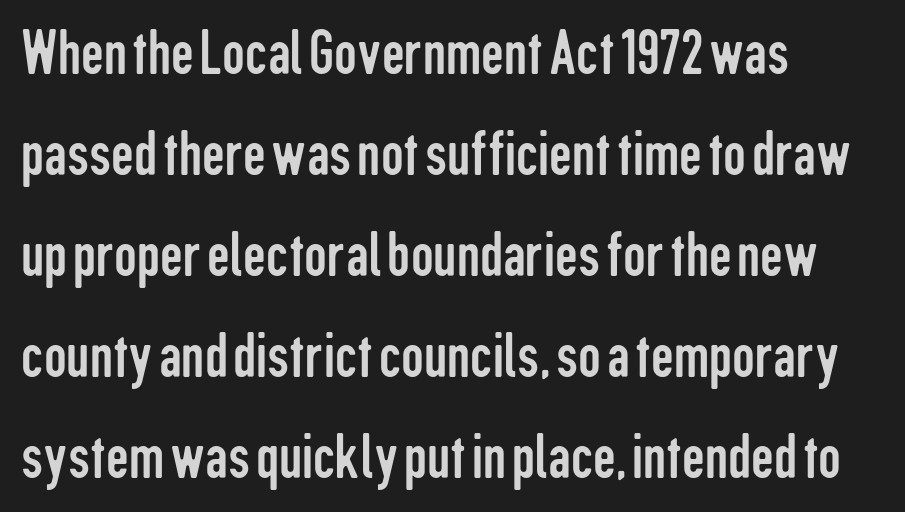
{"serif": "no", "italic": "no", "bold": "no", "weight": "regular", "width": "condensed", "stroke_contrast": "low", "x_height": "medium", "monospaced": "no", "underline": "no", "align": "left", "line_spacing": "normal", "line_spacing_ratio": 1.58, "letter_spacing": "normal", "letter_spacing_em": 0.0, "glyph_px": 64}
